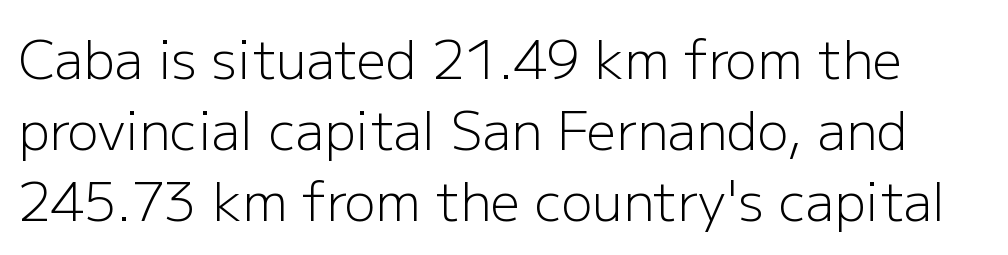
The image shows 52 px light sans-serif type, upright; set normal line spacing (1.37x), normal letter spacing, not underlined; low stroke contrast and a medium x-height.
